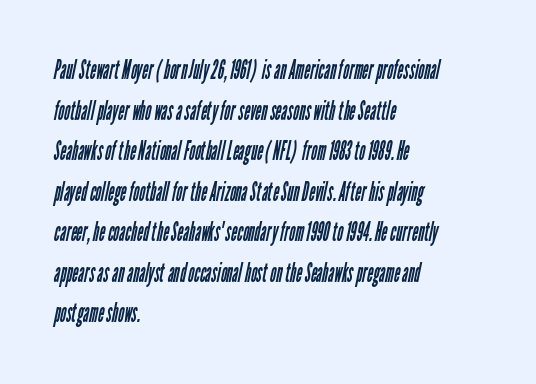
Q: Is the text bold? A: No.
Q: Is the text underlined? A: No.
Q: How is the paragraph aligned? A: Left-aligned.
Q: Is the spacing between letters normal or unusually wide? A: Normal.
Q: Is the spacing between lines tight, normal or loose? A: Normal.
